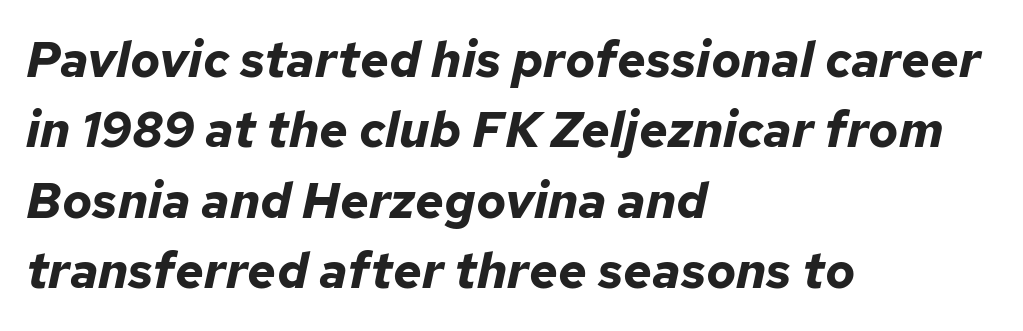
{"italic": "yes", "lean": "right", "slant_degrees": 12, "bold": "yes", "weight": "bold", "width": "normal", "stroke_contrast": "low", "x_height": "medium", "monospaced": "no", "underline": "no", "align": "left", "line_spacing": "normal", "line_spacing_ratio": 1.41, "letter_spacing": "normal", "letter_spacing_em": 0.0, "glyph_px": 50}
